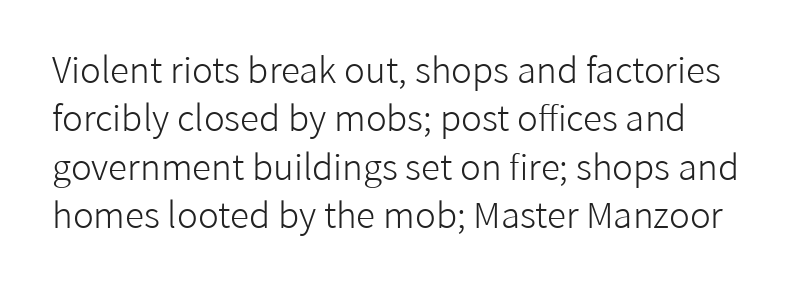
Q: Is the text bold? A: No.
Q: Is the text italic (slanted)? A: No, it is upright.
Q: Is the typeface a serif or a sans-serif typeface? A: Sans-serif.
Q: Is the text underlined? A: No.
Q: Is the spacing between letters normal or unusually wide? A: Normal.
Q: Is the spacing between lines tight, normal or loose? A: Normal.
Q: Width (condensed, normal, or wide)? A: Normal.
Q: Stroke contrast? A: Low.
Q: x-height? A: Medium.
Q: Monospaced? A: No.
